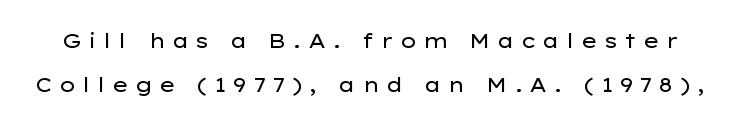
The image shows 20 px text type, upright; set loose line spacing (2.21x), unusually wide letter spacing (+0.3 em), not underlined.
